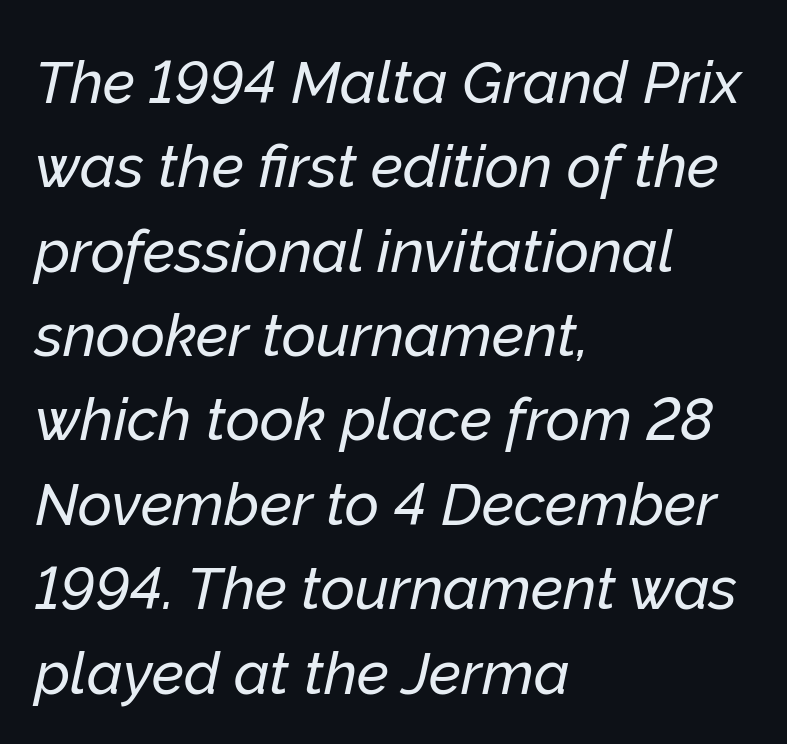
Q: Is the text italic (slanted)? A: Yes, it leans right by about 12 degrees.
Q: Is the text underlined? A: No.
Q: How is the paragraph aligned? A: Left-aligned.
Q: Is the spacing between letters normal or unusually wide? A: Normal.
Q: Is the spacing between lines tight, normal or loose? A: Normal.
Q: Width (condensed, normal, or wide)? A: Normal.
Q: Stroke contrast? A: Low.
Q: x-height? A: Medium.
Q: Monospaced? A: No.
